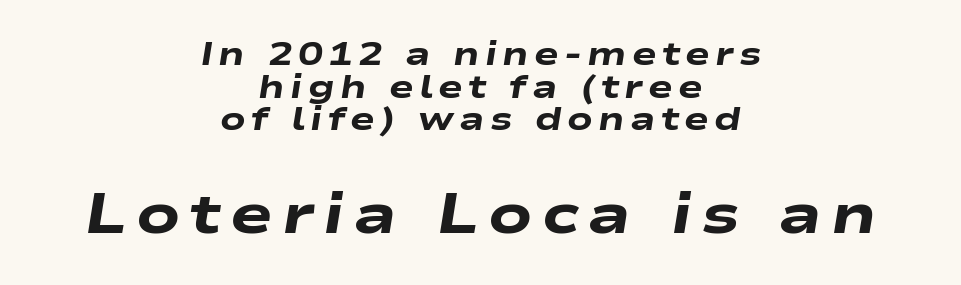
You can tell it's italic because the verticals aren't actually vertical. The line-height multiplier appears low, near solid setting. Character size in the trailing block exceeds that of the leading block. The strip under each line holds only bare page. The rendering uses a bold face; every stroke is thick and dark.
